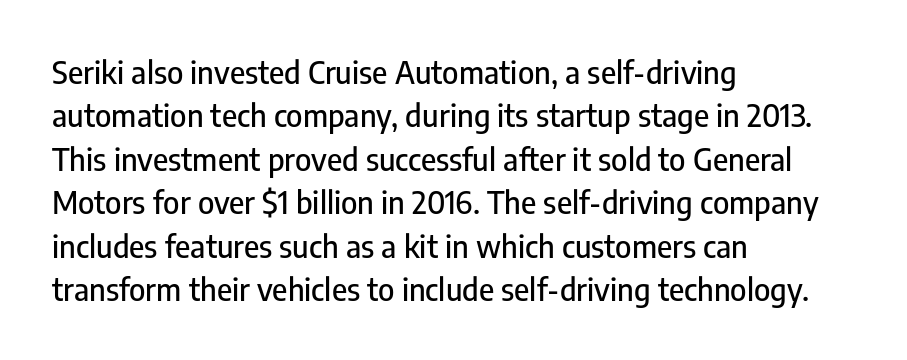
The image shows 31 px condensed sans-serif type, upright; set left-aligned, normal line spacing (1.4x), normal letter spacing, not underlined; low stroke contrast and a medium x-height.
